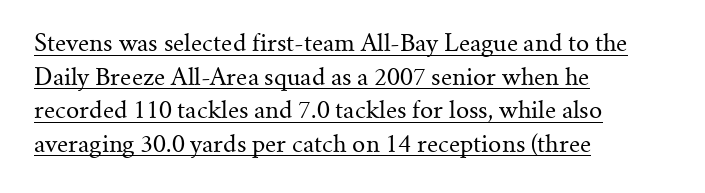
The image shows 23 px text type, upright; set left-aligned, normal line spacing (1.46x), normal letter spacing, underlined.
